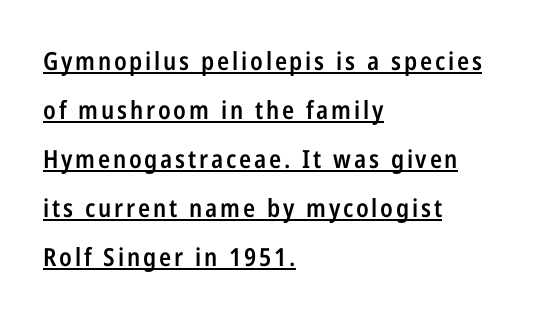
Interline gaps are noticeably wide in this sample. These words are printed semibold, heavier than regular yet not bold. The sample's only ornament is a line tracing under the words. These lines were composed using upright roman letters. Typeset ragged right — the left edge is the straight one.
